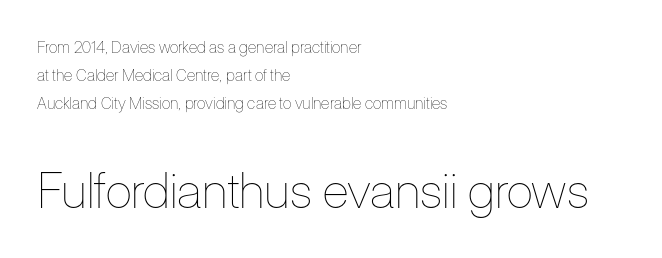
The rendering enlarges the type as you move from the upper chunk to the lower. The passage shown is not bold in any degree. Underline: absent. Nope, not italic — everything's standing straight. Compared with a centered layout, this one pins lines to the left instead. Does extra space separate the letters? No, they use regular spacing.
